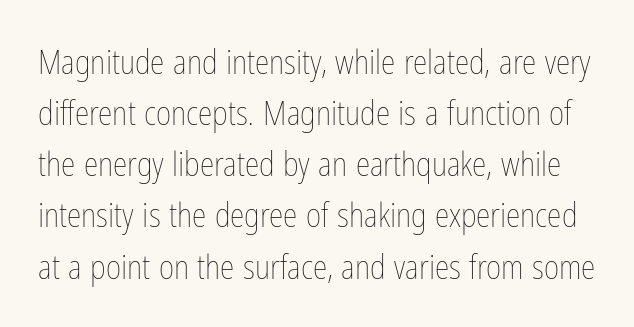
{"italic": "no", "bold": "no", "weight": "thin", "width": "condensed", "stroke_contrast": "low", "x_height": "medium", "monospaced": "no", "underline": "no", "line_spacing": "normal", "line_spacing_ratio": 1.55, "letter_spacing": "normal", "letter_spacing_em": 0.0, "glyph_px": 33}
